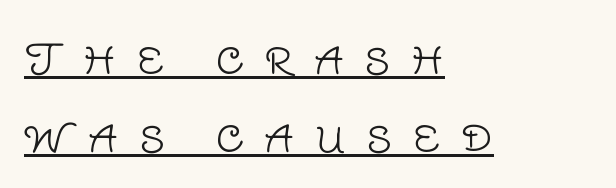
Q: Is the text bold? A: No.
Q: Is the text italic (slanted)? A: Yes.
Q: Is the typeface a serif or a sans-serif typeface? A: Sans-serif.
Q: Is the text underlined? A: Yes.
Q: How is the paragraph aligned? A: Left-aligned.
Q: Is the spacing between letters normal or unusually wide? A: Unusually wide.
Q: Width (condensed, normal, or wide)? A: Normal.
Q: Stroke contrast? A: Low.
Q: x-height? A: Large.
Q: Monospaced? A: No.
